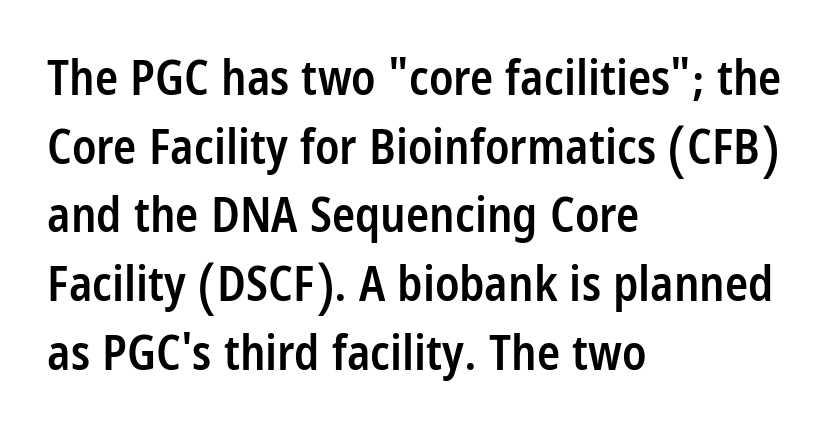
The image shows 48 px semibold, condensed sans-serif type, upright; set left-aligned, normal line spacing (1.43x), normal letter spacing, not underlined; low stroke contrast and a large x-height.
